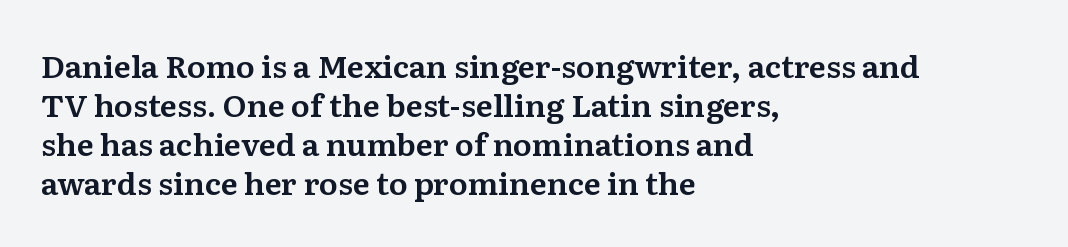
Old-style or modern, the face here clearly has serifs. Inter-character spacing is left at the font's built-in metrics. Honestly, the row spacing looks completely unremarkable. Spacing verdict: proportional, widths tailored to each character. Horizontal alignment here is leftward, the default for most running prose.
